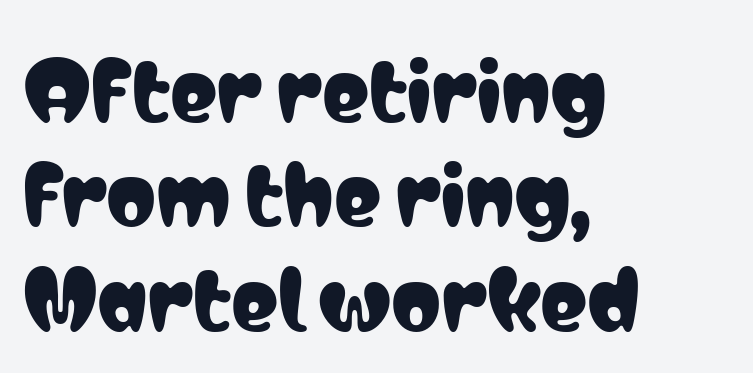
The image shows 79 px condensed sans-serif type, upright; set left-aligned, normal line spacing (1.32x), normal letter spacing, not underlined; low stroke contrast and a medium x-height.
